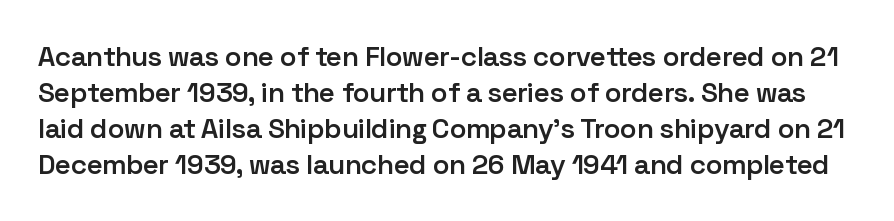
The image shows 28 px semibold sans-serif type, upright; set normal line spacing (1.28x), normal letter spacing, not underlined; low stroke contrast and a medium x-height.
